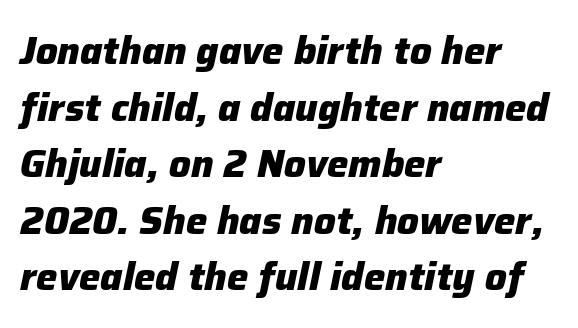
The image shows 38 px heavy type, italic (leaning right); set left-aligned, normal line spacing (1.49x), normal letter spacing, not underlined; low stroke contrast and a medium x-height.
